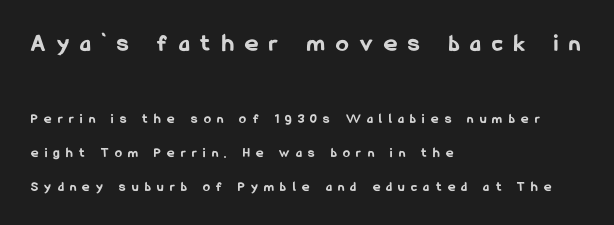
The image shows 25 px bold type, upright; set left-aligned, loose line spacing (2.41x), unusually wide letter spacing (+0.46 em), not underlined; the first (top) block is 1.79x larger.
